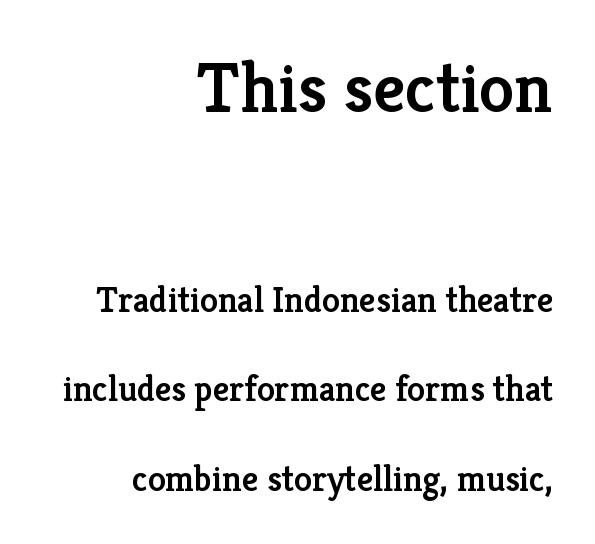
The rendering uses natural spacing where letterforms have individual widths. Students, this is semibold: more ink than regular, less than bold. The space beneath each line is pristine and unruled. You could call the tracking neutral — neither tight nor loose.
